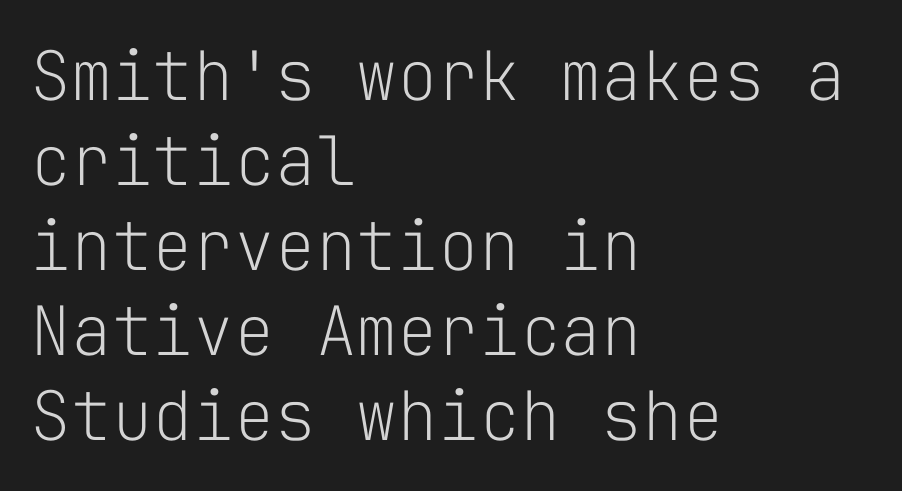
The image shows 68 px light sans-serif type, upright, monospaced; set left-aligned, normal line spacing (1.25x), normal letter spacing, not underlined; low stroke contrast and a medium x-height.
